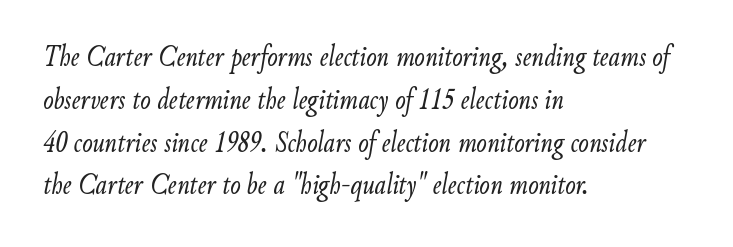
The image shows 31 px light, condensed type, italic (leaning right); set left-aligned, normal line spacing (1.38x), normal letter spacing, not underlined; low stroke contrast and a small x-height.
